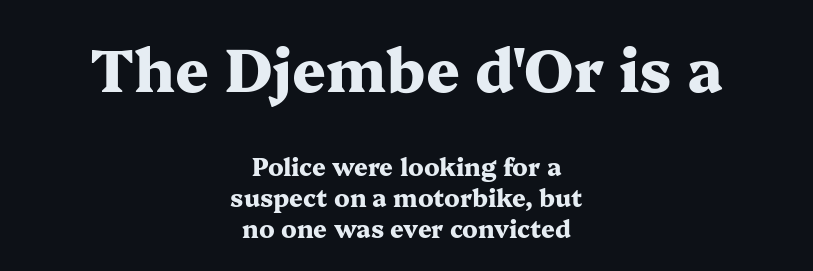
{"serif": "yes", "italic": "no", "bold": "yes", "weight": "heavy", "width": "wide", "stroke_contrast": "medium", "x_height": "medium", "monospaced": "no", "underline": "no", "align": "center", "line_spacing": "normal", "line_spacing_ratio": 1.3, "letter_spacing": "normal", "letter_spacing_em": 0.0, "larger_block": "first", "size_ratio": 2.46, "glyph_px": 59}
